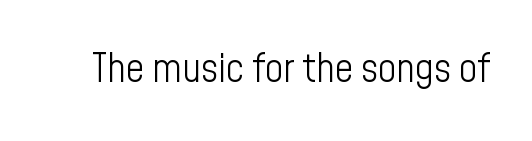
The letters stand straight up with perfectly vertical stems. The text was rendered using a sans face with plain stroke endings. Glance below the letters and you will spot only blank space. A light-to-regular cut is what we see here.
